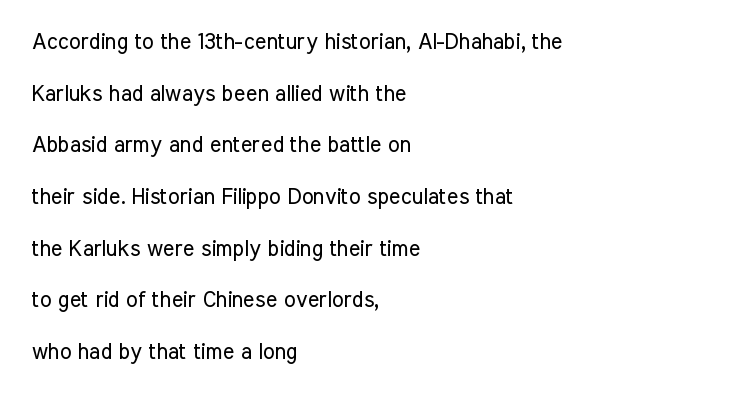
The image shows 22 px text type, upright; set left-aligned, loose line spacing (2.35x), normal letter spacing, not underlined.
